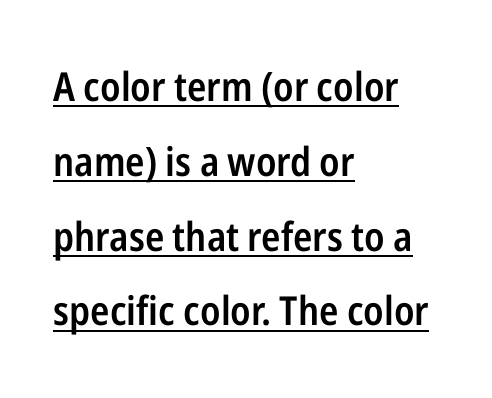
Q: Is the text bold? A: Semi-bold.
Q: Is the text italic (slanted)? A: No, it is upright.
Q: Is the typeface a serif or a sans-serif typeface? A: Sans-serif.
Q: Is the text underlined? A: Yes.
Q: How is the paragraph aligned? A: Left-aligned.
Q: Is the spacing between letters normal or unusually wide? A: Normal.
Q: Width (condensed, normal, or wide)? A: Condensed.
Q: Stroke contrast? A: Low.
Q: x-height? A: Medium.
Q: Monospaced? A: No.
